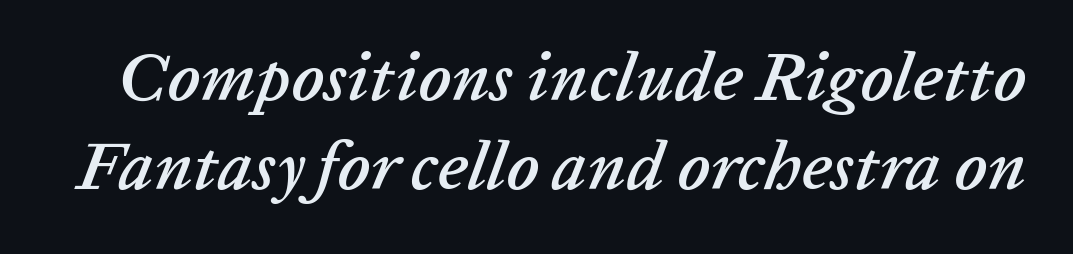
{"italic": "yes", "lean": "right", "slant_degrees": 20, "width": "normal", "stroke_contrast": "low", "x_height": "medium", "monospaced": "no", "underline": "no", "line_spacing": "normal", "line_spacing_ratio": 1.29, "letter_spacing": "normal", "letter_spacing_em": 0.0, "glyph_px": 69}
